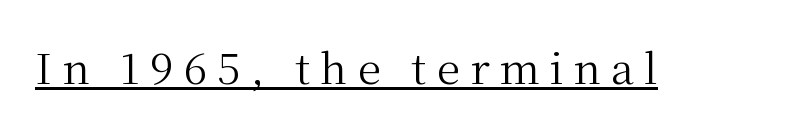
A roman cut, with each character standing at attention. The gaps between neighbouring characters are conspicuously large. Notice how a bar underscores the lettering throughout. Is this a heavy cut? Hardly; it is regular or lighter. Character widths vary here, with narrow letters taking less room than wide ones.
